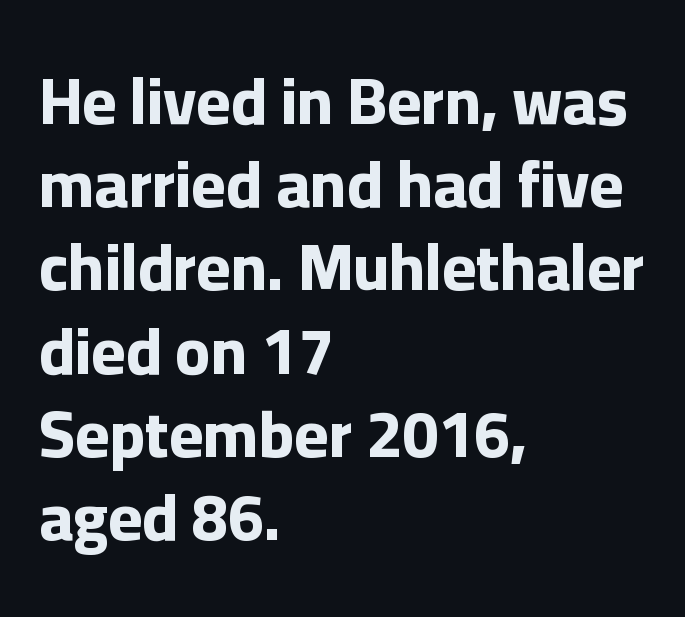
{"serif": "no", "italic": "no", "bold": "yes", "weight": "bold", "width": "normal", "stroke_contrast": "low", "x_height": "medium", "monospaced": "no", "underline": "no", "align": "left", "line_spacing": "normal", "line_spacing_ratio": 1.28, "letter_spacing": "normal", "letter_spacing_em": 0.0, "glyph_px": 65}
